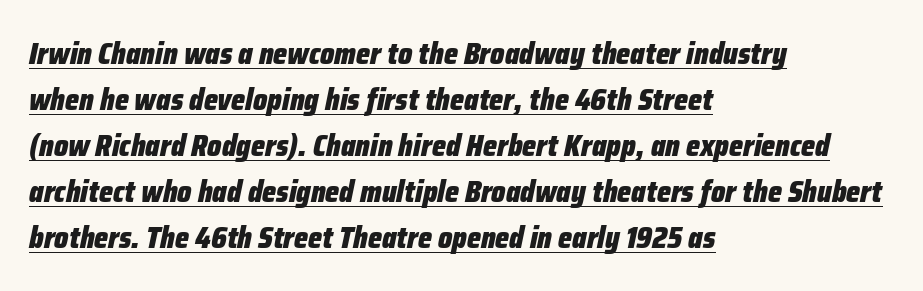
The image shows 30 px heavy, condensed type, italic (leaning right); set left-aligned, normal line spacing (1.53x), normal letter spacing, underlined; low stroke contrast and a medium x-height.
